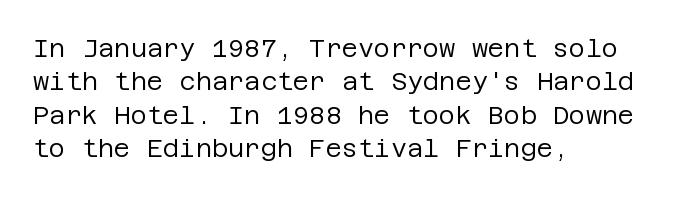
The image shows 25 px text type, upright; set left-aligned, normal line spacing (1.34x), normal letter spacing, not underlined.
